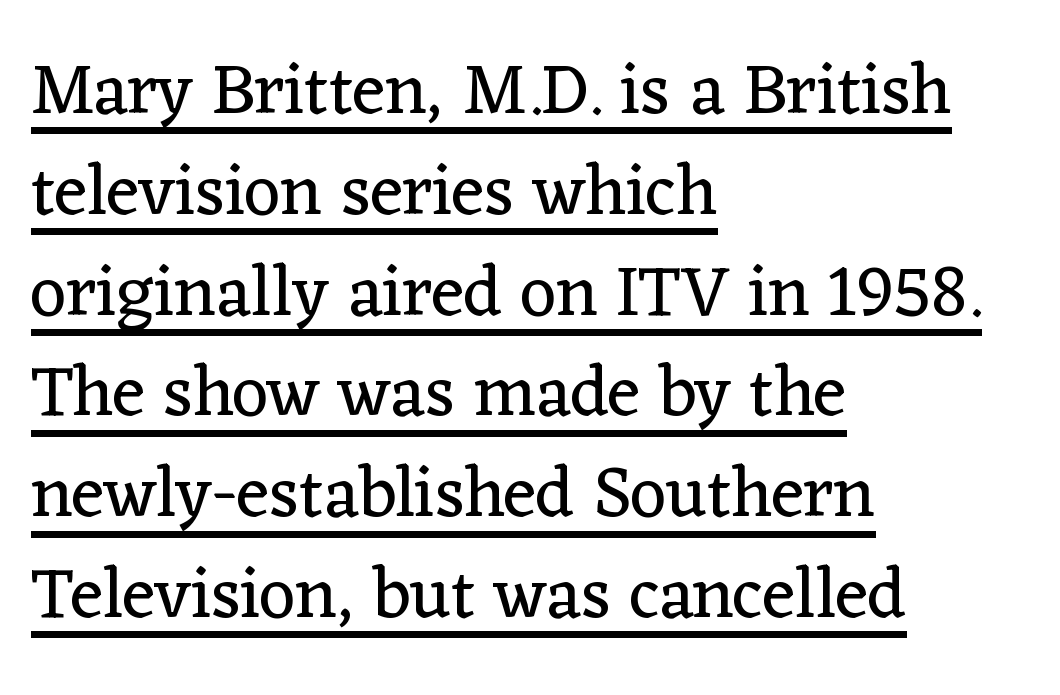
The image shows 71 px regular-weight serif type, upright; set left-aligned, normal line spacing (1.42x), normal letter spacing, underlined; low stroke contrast and a medium x-height.
